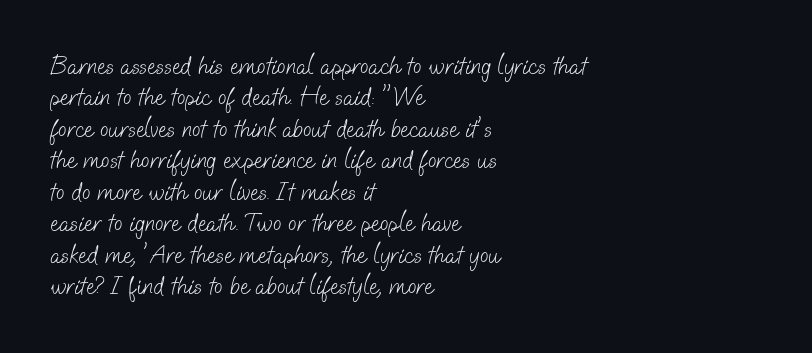
No extra ink here — the face is not bold. Underlining? Definitely not there. Glyph-to-glyph distance matches everyday printed text. The lines in this sample share a left origin and differ only in where they stop.
